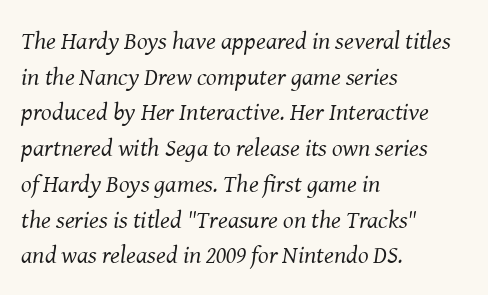
A bare baseline throughout the passage. One-word summary of the alignment: left. In terms of posture, this sample is oblique. Leading matches the norm, producing a regular column.
